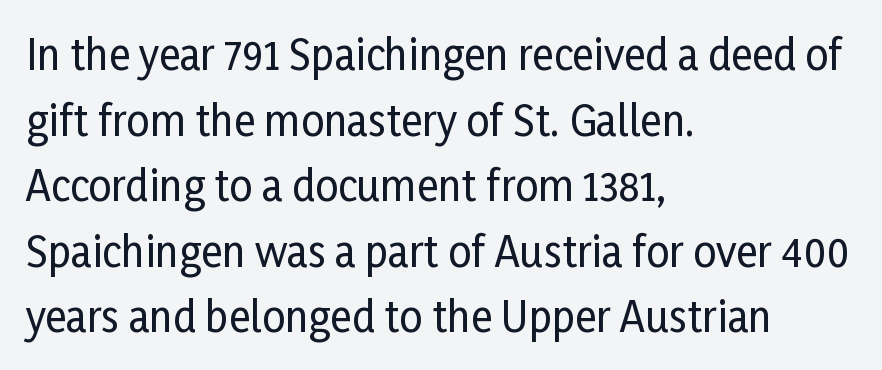
{"serif": "no", "italic": "no", "width": "condensed", "stroke_contrast": "low", "x_height": "medium", "monospaced": "no", "underline": "no", "align": "left", "line_spacing": "normal", "line_spacing_ratio": 1.6, "letter_spacing": "normal", "letter_spacing_em": 0.0, "glyph_px": 41}
